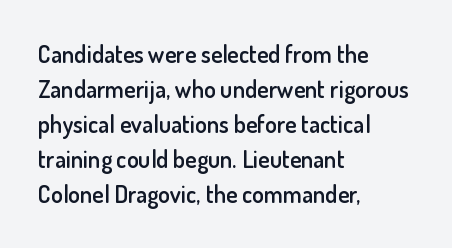
The image shows 24 px text type, upright; set left-aligned, normal line spacing (1.46x), normal letter spacing, not underlined.
